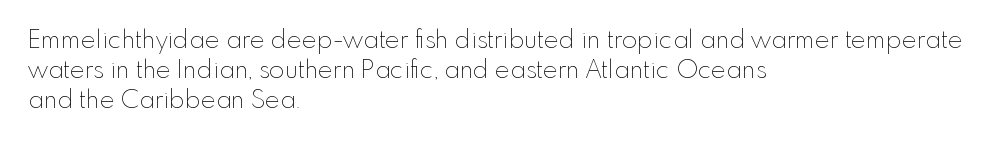
Q: Is the text bold? A: No.
Q: Is the text italic (slanted)? A: No, it is upright.
Q: Is the text underlined? A: No.
Q: How is the paragraph aligned? A: Left-aligned.
Q: Is the spacing between letters normal or unusually wide? A: Normal.
